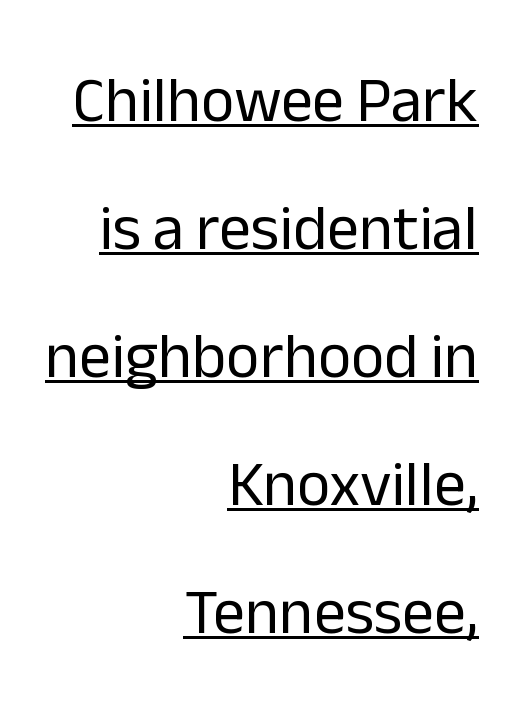
This is not heavy type; no bold has been used. This rendering leaves character spacing at its baseline value. Does the lettering tilt? It doesn't — this is upright. Vertically, the passage feels expansive, rows floating well apart. The passage is arranged like a letterhead date or caption credit — flush right.
